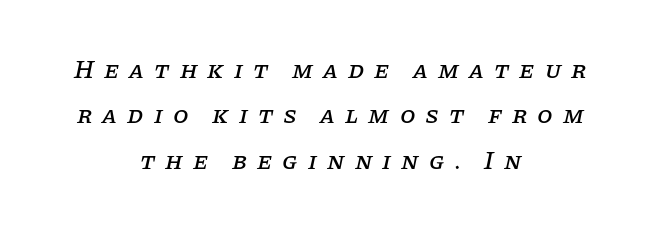
Any mark beneath the type? The region is blank. The lettering tilts uniformly, giving the passage an italic look. The paragraph has two soft edges and a firm central axis. The letterforms stand isolated, each surrounded by extra space.
